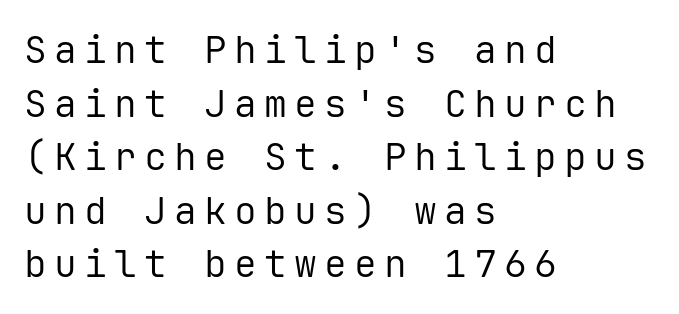
{"serif": "no", "italic": "no", "bold": "no", "weight": "regular", "width": "normal", "stroke_contrast": "low", "x_height": "medium", "monospaced": "yes", "underline": "no", "align": "left", "line_spacing": "normal", "line_spacing_ratio": 1.41, "glyph_px": 38}
